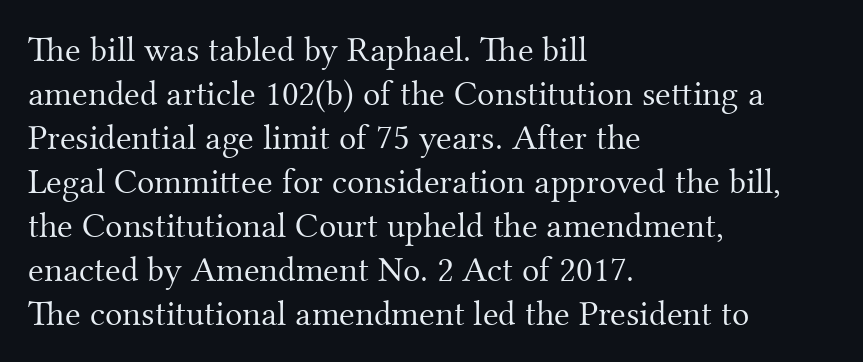
The image shows 36 px light serif type, upright; set left-aligned, line spacing 1.22x, normal letter spacing, not underlined; medium stroke contrast and a small x-height.
